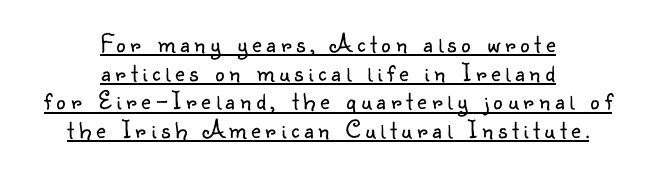
Q: Is the text bold? A: No.
Q: Is the text italic (slanted)? A: No, it is upright.
Q: Is the text underlined? A: Yes.
Q: How is the paragraph aligned? A: Centered.
Q: Is the spacing between lines tight, normal or loose? A: Tight.
